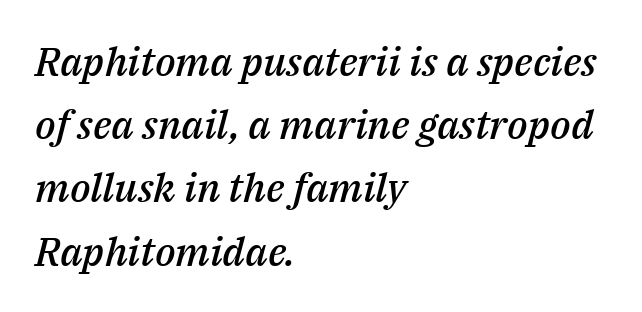
Vertical spacing — default. A typesetter would call this proportional, since set widths differ per character. Look at the stroke-to-counter ratio: somewhat heavy, a semibold. Italic: yes, the glyphs are oblique.
